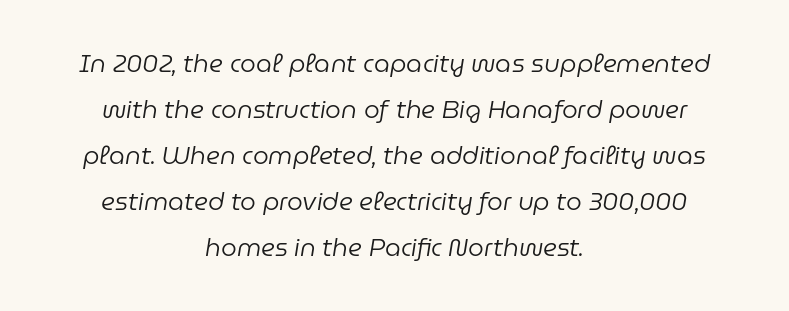
Q: Is the text bold? A: No.
Q: Is the text italic (slanted)? A: Yes, it leans right by about 9 degrees.
Q: Is the text underlined? A: No.
Q: How is the paragraph aligned? A: Centered.
Q: Is the spacing between letters normal or unusually wide? A: Normal.
